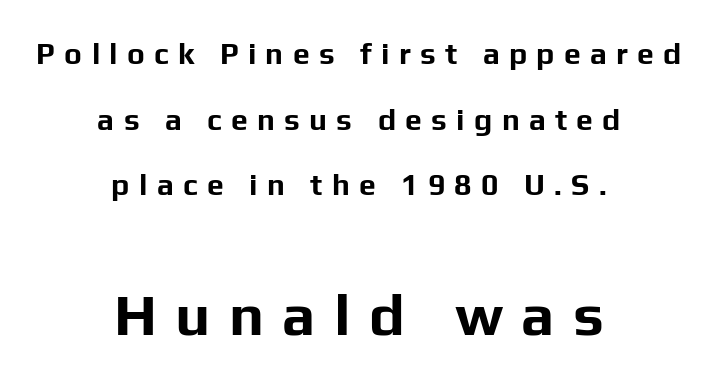
The image shows 59 px bold sans-serif type, upright; set centered, loose line spacing (2.19x), unusually wide letter spacing (+0.31 em), not underlined; the second (bottom) block is 1.97x larger; low stroke contrast and a medium x-height.
